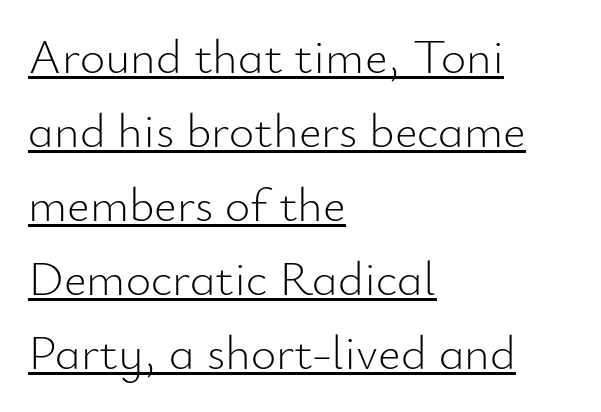
The image shows 49 px light sans-serif type, upright; set left-aligned, normal line spacing (1.51x), normal letter spacing, underlined; low stroke contrast and a small x-height.
